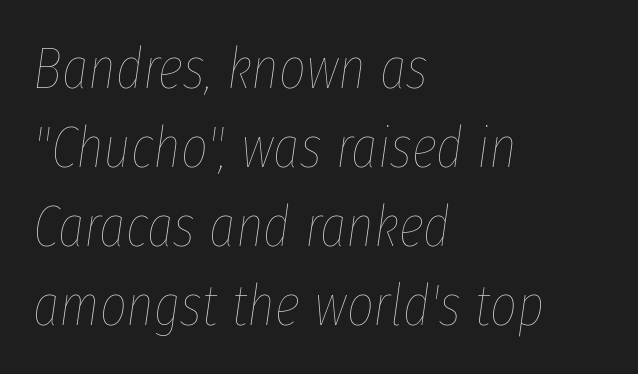
This rendering uses left alignment, leaving the right contour irregular. A clean baseline with only descenders dipping below it. Stems and bowls with no extra thickness — not bold. Characters are canted at an angle relative to the baseline's perpendicular. The passage shown has conventional tracking throughout.
